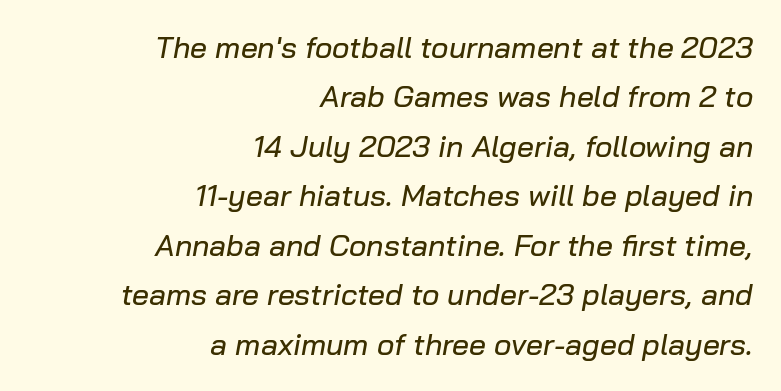
Q: Is the text italic (slanted)? A: Yes, it leans right by about 10 degrees.
Q: Is the text underlined? A: No.
Q: How is the paragraph aligned? A: Right-aligned.
Q: Is the spacing between letters normal or unusually wide? A: Normal.
Q: Is the spacing between lines tight, normal or loose? A: Normal.
Q: Width (condensed, normal, or wide)? A: Normal.
Q: Stroke contrast? A: Low.
Q: x-height? A: Medium.
Q: Monospaced? A: No.
